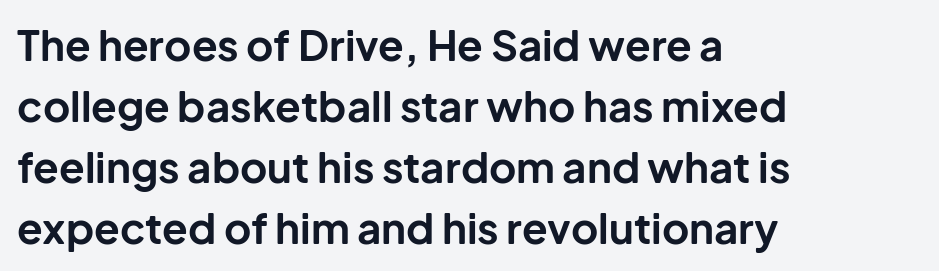
Q: Is the text bold? A: Yes.
Q: Is the text italic (slanted)? A: No, it is upright.
Q: Is the typeface a serif or a sans-serif typeface? A: Sans-serif.
Q: Is the text underlined? A: No.
Q: How is the paragraph aligned? A: Left-aligned.
Q: Is the spacing between letters normal or unusually wide? A: Normal.
Q: Is the spacing between lines tight, normal or loose? A: Normal.
Q: Width (condensed, normal, or wide)? A: Normal.
Q: Stroke contrast? A: Low.
Q: x-height? A: Medium.
Q: Monospaced? A: No.
